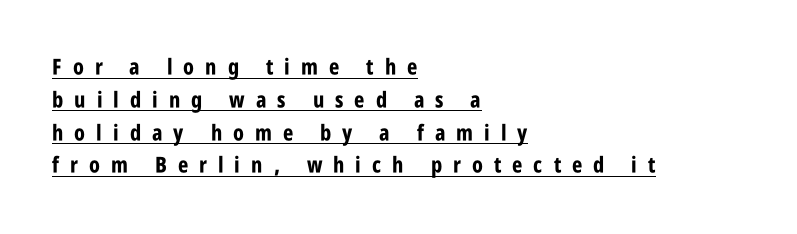
{"italic": "no", "bold": "yes", "underline": "yes", "align": "left", "line_spacing": "normal", "line_spacing_ratio": 1.49, "letter_spacing": "wide", "letter_spacing_em": 0.5, "glyph_px": 22}
